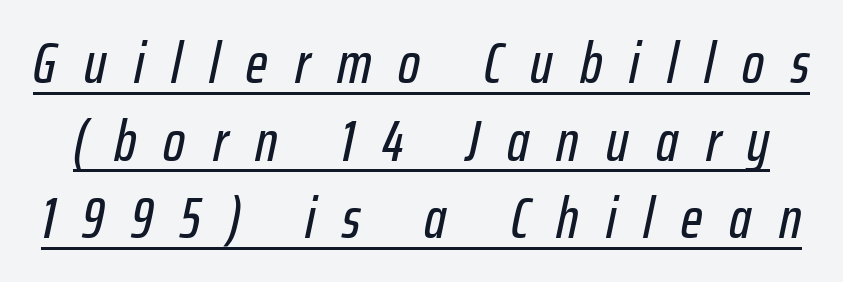
Somebody hit Ctrl+U on this one — the words are underlined. The axis of the letterforms is tilted away from vertical. Each letter keeps its own natural width here, so spacing adapts to shape. The horizontal fit of the characters is loose and conspicuously gappy. Compared with typical paragraphs, the rows here are spaced about the same.
